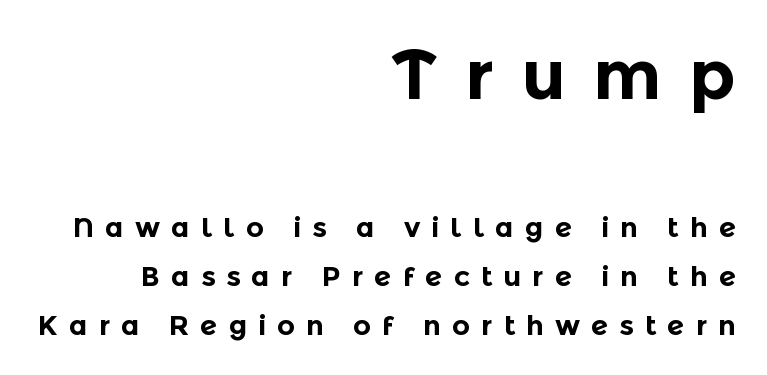
{"serif": "no", "italic": "no", "bold": "yes", "weight": "bold", "width": "normal", "x_height": "medium", "monospaced": "no", "underline": "no", "align": "right", "line_spacing_ratio": 1.75, "letter_spacing": "wide", "letter_spacing_em": 0.39, "larger_block": "first", "size_ratio": 2.5, "glyph_px": 70}
